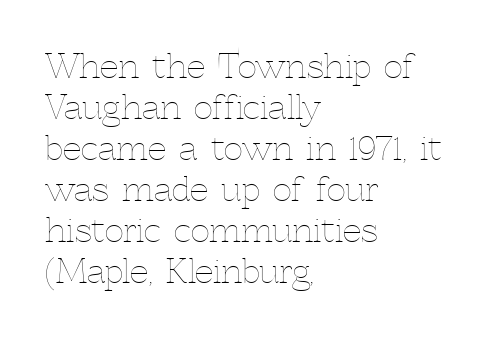
The image shows 33 px thin type, upright; set left-aligned, line spacing 1.24x, normal letter spacing, not underlined; a medium x-height.
